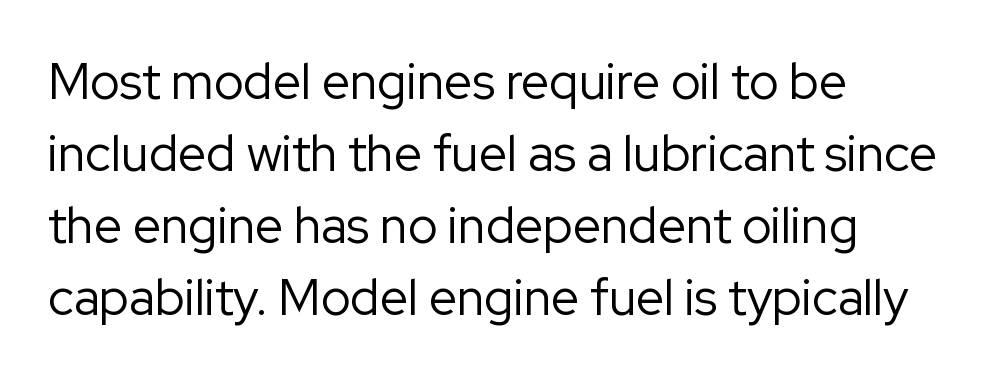
{"serif": "no", "italic": "no", "bold": "no", "weight": "regular", "width": "normal", "stroke_contrast": "low", "x_height": "medium", "monospaced": "no", "underline": "no", "align": "left", "line_spacing": "normal", "line_spacing_ratio": 1.44, "letter_spacing": "normal", "letter_spacing_em": 0.0, "glyph_px": 50}
